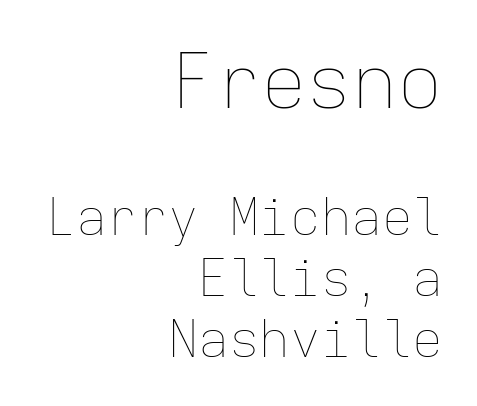
Q: Is the text bold? A: No.
Q: Is the text italic (slanted)? A: No, it is upright.
Q: Is the text underlined? A: No.
Q: How is the paragraph aligned? A: Right-aligned.
Q: Is the spacing between letters normal or unusually wide? A: Normal.
Q: Which block of text is set in a larger size, the first (top) or the second (bottom)? A: The first (top) one.
Q: Width (condensed, normal, or wide)? A: Normal.
Q: Stroke contrast? A: Low.
Q: x-height? A: Medium.
Q: Monospaced? A: Yes.
